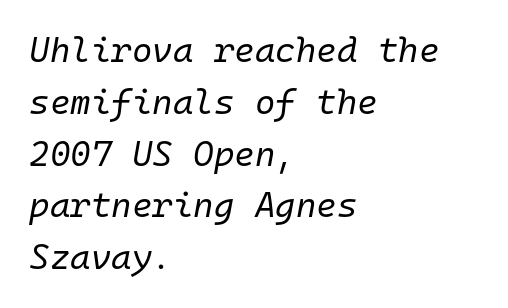
Q: Is the text bold? A: No.
Q: Is the text italic (slanted)? A: Yes, it leans right by about 10 degrees.
Q: Is the text underlined? A: No.
Q: How is the paragraph aligned? A: Left-aligned.
Q: Is the spacing between letters normal or unusually wide? A: Normal.
Q: Is the spacing between lines tight, normal or loose? A: Normal.
Q: Width (condensed, normal, or wide)? A: Normal.
Q: Stroke contrast? A: Low.
Q: x-height? A: Medium.
Q: Monospaced? A: Yes.
